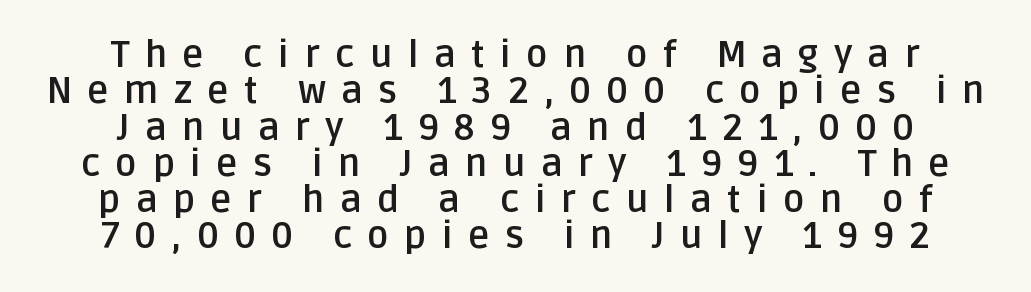
{"serif": "no", "italic": "no", "bold": "yes", "weight": "semibold", "width": "normal", "stroke_contrast": "low", "x_height": "large", "monospaced": "no", "underline": "no", "align": "center", "line_spacing": "tight", "line_spacing_ratio": 0.98, "letter_spacing": "wide", "letter_spacing_em": 0.41, "glyph_px": 37}
